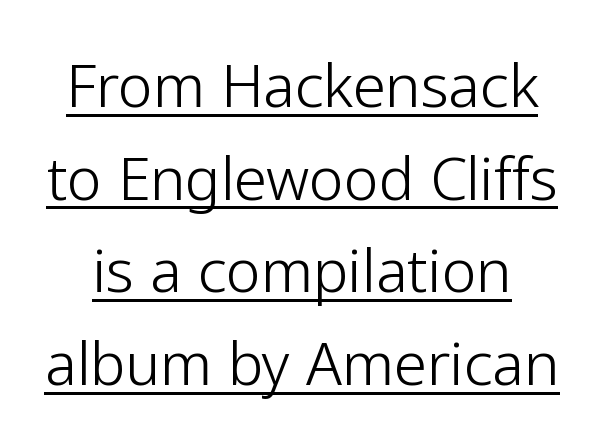
The image shows 59 px light sans-serif type, upright; set normal line spacing (1.57x), normal letter spacing, underlined; low stroke contrast and a medium x-height.
